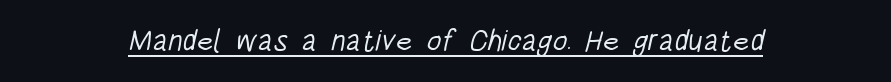
Type style note: lacks serifs. Students, note that the glyphs here touch the page at normal intervals. Here the designer chose a conventional face with non-uniform glyph widths. The letterforms sit at book weight or below. The glyphs are accompanied by a horizontal stroke just below them.
